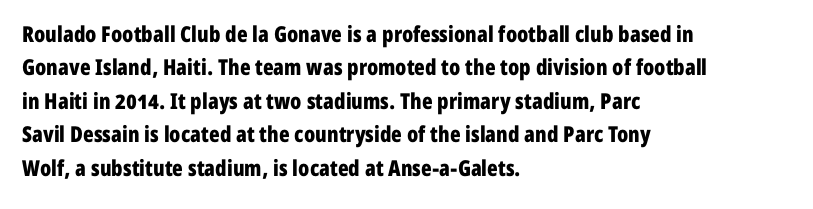
{"italic": "no", "bold": "yes", "underline": "no", "align": "left", "line_spacing": "normal", "line_spacing_ratio": 1.52, "letter_spacing": "normal", "letter_spacing_em": 0.0, "glyph_px": 22}
